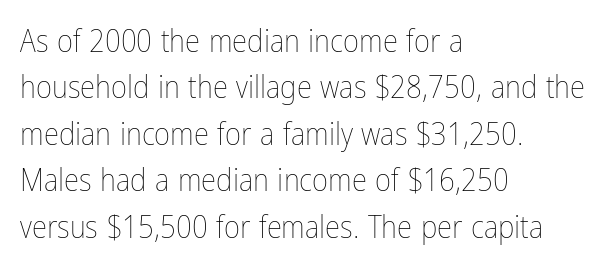
{"italic": "no", "bold": "no", "weight": "thin", "width": "condensed", "stroke_contrast": "low", "x_height": "medium", "monospaced": "no", "underline": "no", "align": "left", "line_spacing": "normal", "line_spacing_ratio": 1.5, "letter_spacing": "normal", "letter_spacing_em": 0.0, "glyph_px": 31}
